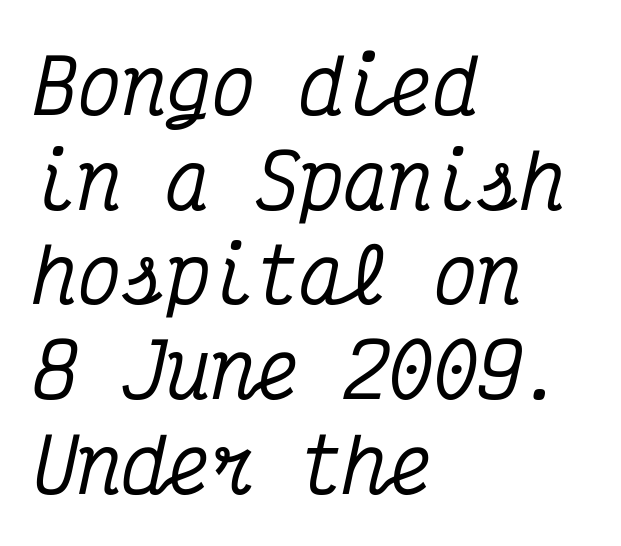
The face used here is monospaced, like something from a code editor. Type style note: has serifs. Vertically, the passage feels balanced, rows spaced as you'd expect. What stands out about the letter spacing? Nothing — it is the standard amount. Descenders hang freely into open space.
